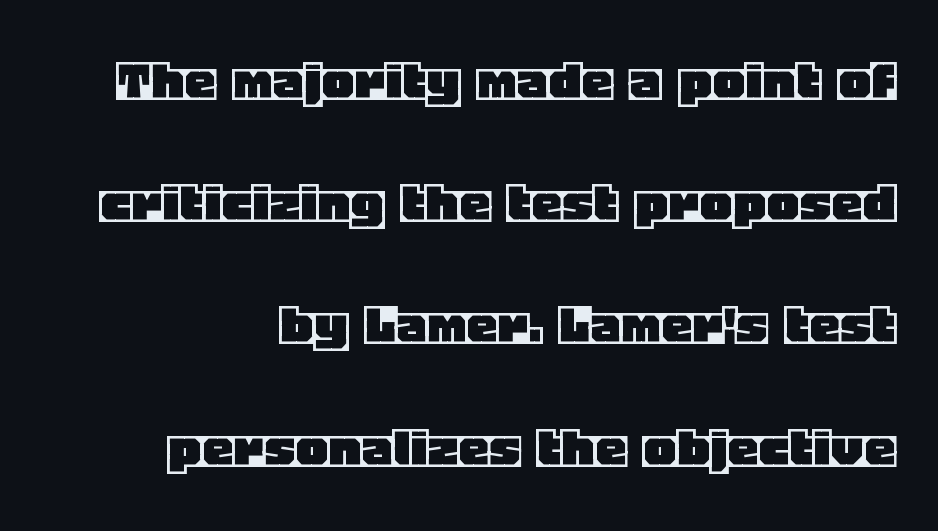
The image shows 63 px text type, upright; set right-aligned, loose line spacing (1.94x), normal letter spacing, not underlined; a large x-height.
